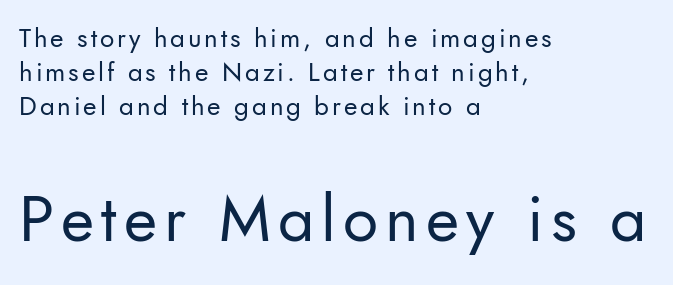
{"serif": "no", "italic": "no", "bold": "no", "weight": "regular", "width": "normal", "stroke_contrast": "low", "x_height": "small", "monospaced": "no", "underline": "no", "align": "left", "line_spacing": "normal", "line_spacing_ratio": 1.31, "larger_block": "second", "size_ratio": 2.46, "glyph_px": 64}
